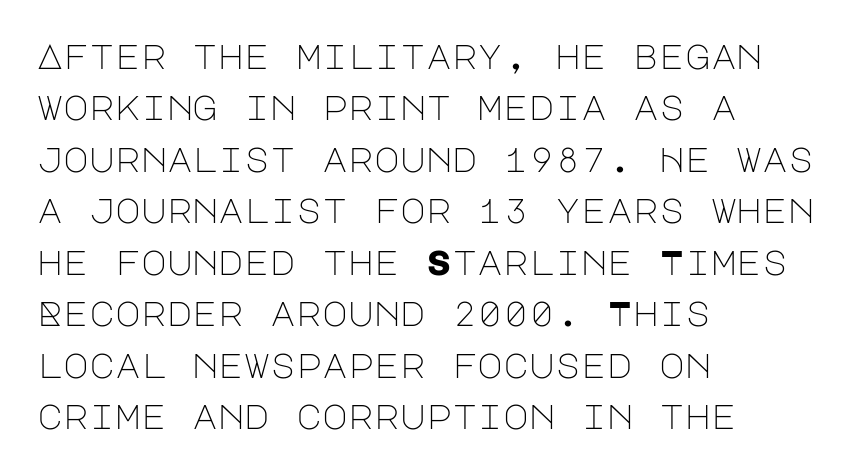
Anything drawn beneath the words? Only blank space. Does the type have serifs? No, each stem ends abruptly. Leading matches the norm, producing a regular column. Stroke thickness stays within the range of a standard reading face or lighter. The setting favours the left margin, as ordinary paragraphs usually do. The axis of the letterforms is exactly vertical.
